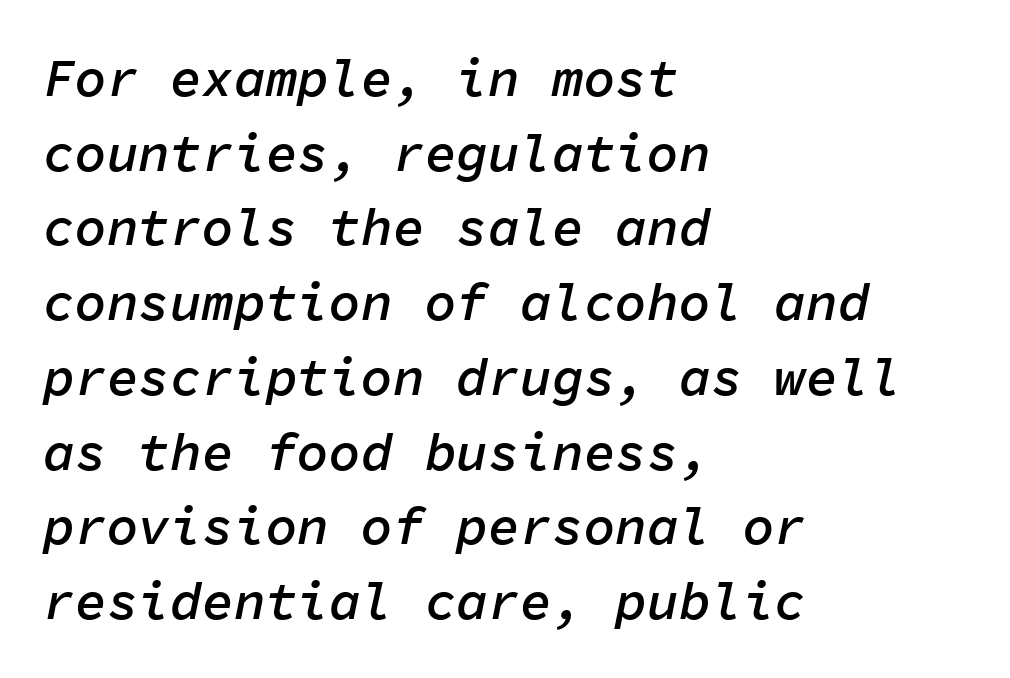
Compared with an ordinary text face, these strokes are moderately heavier — a semibold. The vertical gap from one line to the next is medium. These lines are set flush left with a ragged right edge. Unmarked baselines from the first word to the last. It's the slanting kind of type.
